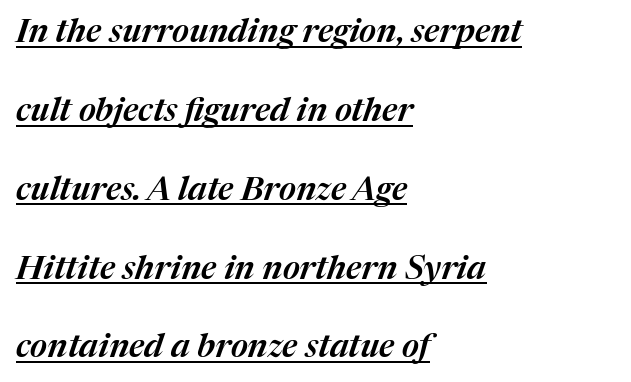
Casual observation: everything's shoved over to the left. A typesetter would call this proportional, since set widths differ per character. Check the space under the baseline: a stroke is drawn there. Tall strokes in this sample are angled rather than plumb. The rendering keeps characters at their native spacing. The passage shown stacks its lines with a broad gap.
